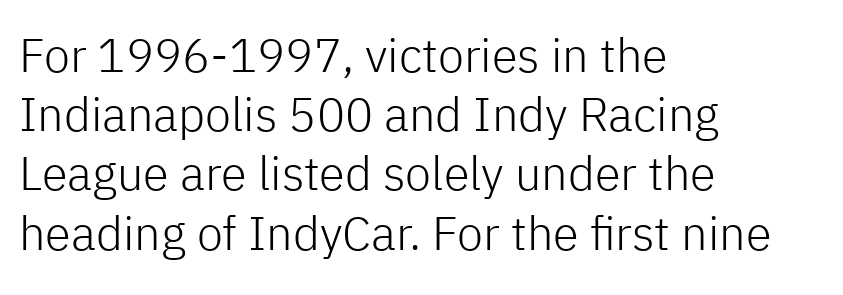
{"serif": "no", "italic": "no", "bold": "no", "weight": "light", "width": "normal", "stroke_contrast": "low", "x_height": "medium", "monospaced": "no", "underline": "no", "align": "left", "line_spacing": "normal", "line_spacing_ratio": 1.26, "letter_spacing": "normal", "letter_spacing_em": 0.0, "glyph_px": 47}
